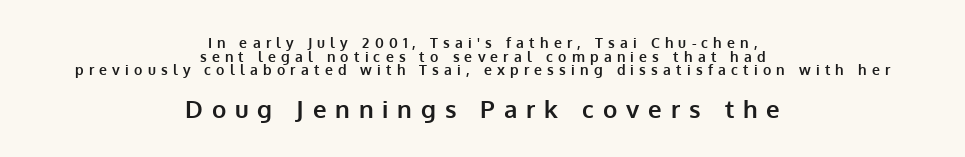
Q: Is the text bold? A: Yes.
Q: Is the text italic (slanted)? A: No, it is upright.
Q: Is the text underlined? A: No.
Q: How is the paragraph aligned? A: Centered.
Q: Is the spacing between letters normal or unusually wide? A: Unusually wide.
Q: Is the spacing between lines tight, normal or loose? A: Tight.
Q: Which block of text is set in a larger size, the first (top) or the second (bottom)? A: The second (bottom) one.
